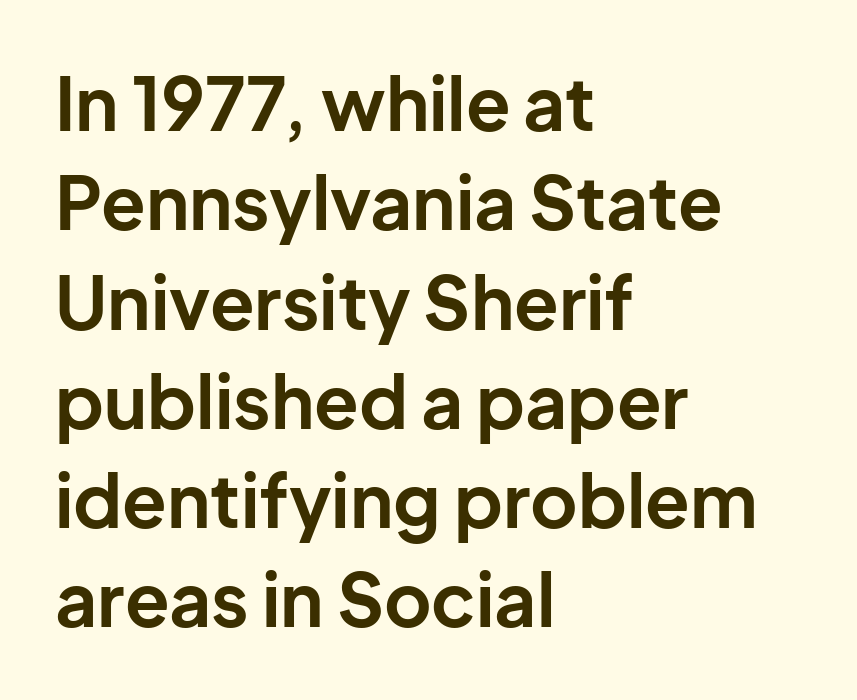
Check under the words: just untouched page. The letters advance in unequal steps, a hallmark of proportional type. Notice how the stems are strictly vertical — no italics here. Glyph-to-glyph distance matches everyday printed text.
